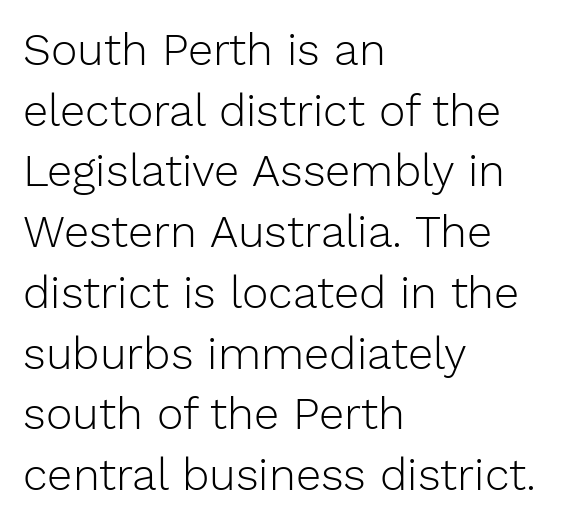
The letterforms sit at book weight or below. A sans-serif font was chosen for this passage. Is this a fixed-width face? No — the glyphs have proportional, varying widths. Underline: absent.
